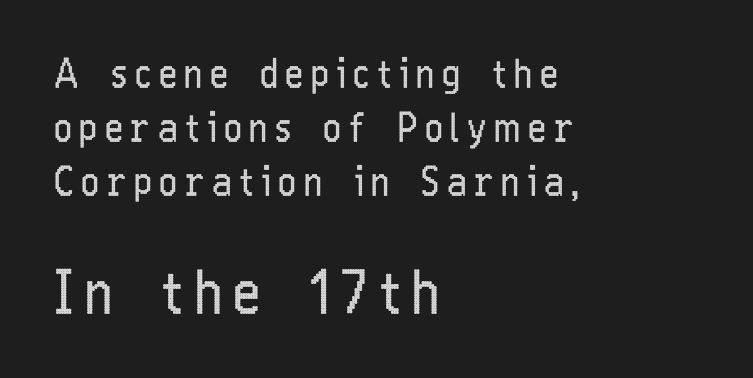
{"serif": "no", "italic": "no", "bold": "no", "weight": "regular", "width": "condensed", "stroke_contrast": "low", "x_height": "medium", "monospaced": "no", "underline": "no", "align": "left", "line_spacing": "normal", "line_spacing_ratio": 1.38, "larger_block": "second", "size_ratio": 1.51, "glyph_px": 59}
